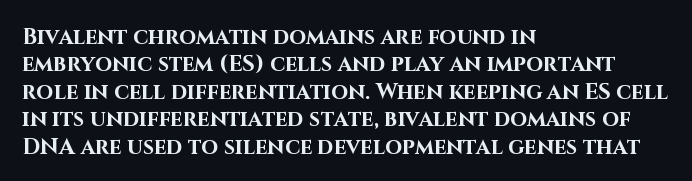
{"italic": "no", "bold": "yes", "underline": "no", "align": "left", "line_spacing": "normal", "line_spacing_ratio": 1.25, "letter_spacing": "normal", "letter_spacing_em": 0.0, "glyph_px": 22}
